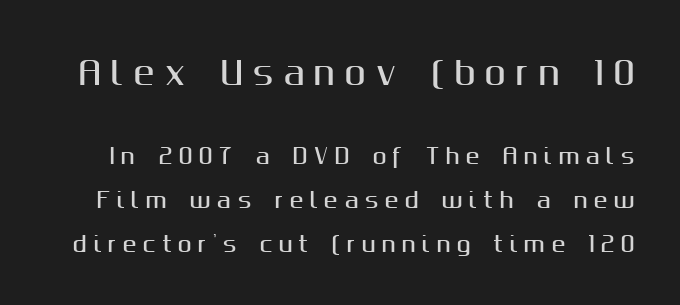
{"serif": "no", "italic": "no", "width": "normal", "stroke_contrast": "medium", "x_height": "medium", "monospaced": "no", "underline": "no", "line_spacing": "loose", "line_spacing_ratio": 2.09, "letter_spacing": "wide", "letter_spacing_em": 0.29, "larger_block": "first", "size_ratio": 1.52, "glyph_px": 32}
